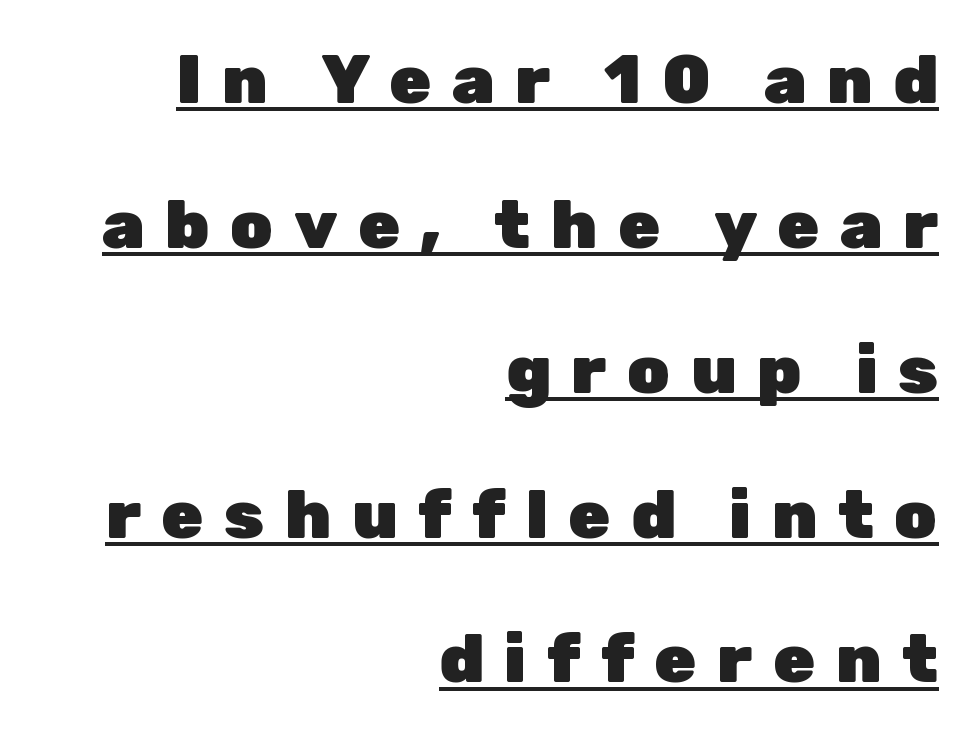
The letters are spread apart with noticeably loose tracking. In terms of letterform style, serifs are entirely absent. Typographic density is high because the face is bold. The lettering stays uniformly vertical, giving the passage a roman look. Visually the block forms a straight wall on the right and a jagged coastline on the left.
